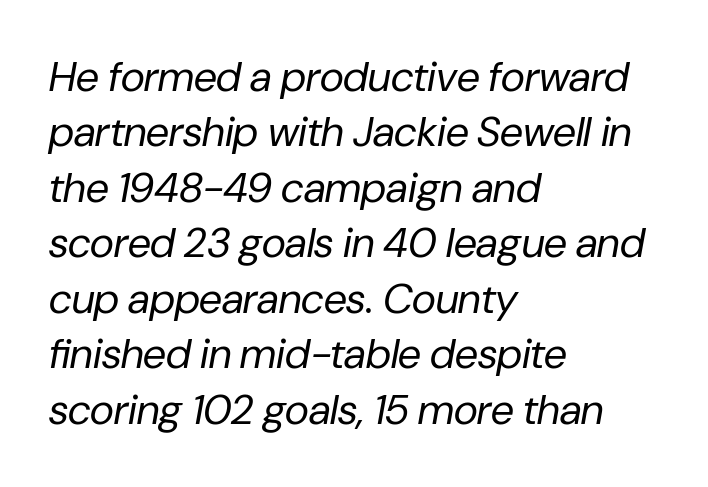
Honestly, the row spacing looks completely unremarkable. Unbolded letterforms with no extra heft. The rendering anchors every line to the left-hand side. Do the characters align in a grid? No, the font is proportional. The rendering keeps characters at their native spacing. A bare baseline throughout the passage.
